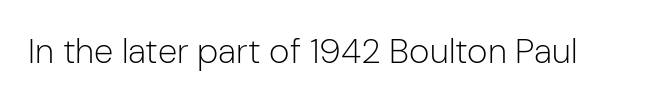
The image shows 35 px light sans-serif type, upright; set normal letter spacing, not underlined; low stroke contrast and a medium x-height.
